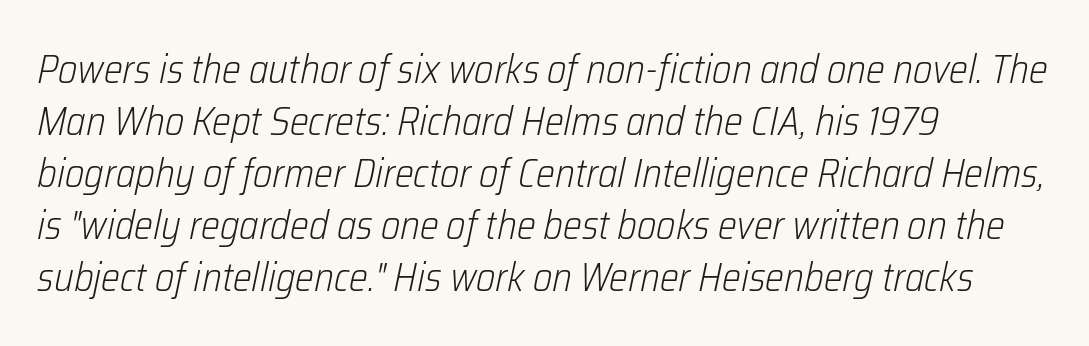
The image shows 40 px light, condensed type, italic (leaning right); set left-aligned, normal line spacing (1.3x), normal letter spacing, not underlined; low stroke contrast and a medium x-height.
